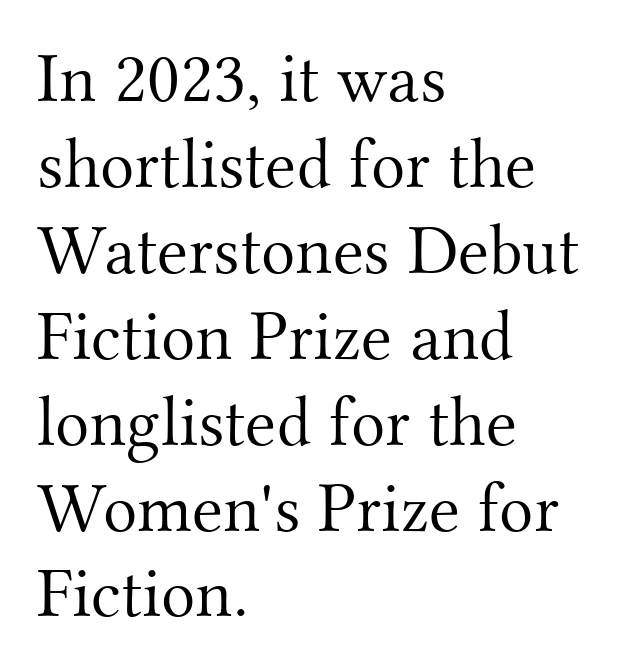
Q: Is the text bold? A: No.
Q: Is the text italic (slanted)? A: No, it is upright.
Q: Is the typeface a serif or a sans-serif typeface? A: Serif.
Q: Is the text underlined? A: No.
Q: How is the paragraph aligned? A: Left-aligned.
Q: Is the spacing between letters normal or unusually wide? A: Normal.
Q: Width (condensed, normal, or wide)? A: Normal.
Q: Stroke contrast? A: Medium.
Q: x-height? A: Small.
Q: Monospaced? A: No.
